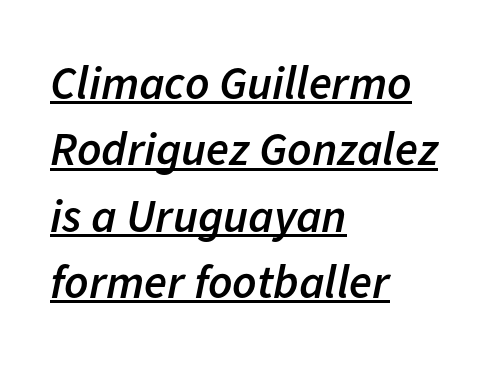
Q: Is the text bold? A: Semi-bold.
Q: Is the text italic (slanted)? A: Yes, it leans right by about 11 degrees.
Q: Is the text underlined? A: Yes.
Q: How is the paragraph aligned? A: Left-aligned.
Q: Is the spacing between letters normal or unusually wide? A: Normal.
Q: Is the spacing between lines tight, normal or loose? A: Normal.
Q: Width (condensed, normal, or wide)? A: Normal.
Q: Stroke contrast? A: Low.
Q: x-height? A: Medium.
Q: Monospaced? A: No.
